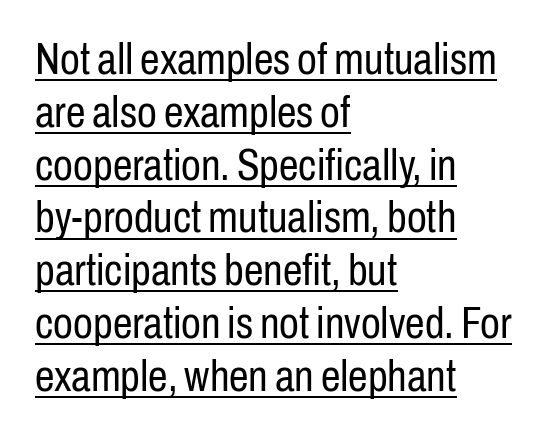
{"serif": "no", "italic": "no", "bold": "no", "weight": "regular", "width": "condensed", "stroke_contrast": "low", "x_height": "medium", "monospaced": "no", "underline": "yes", "align": "left", "line_spacing_ratio": 1.2, "letter_spacing": "normal", "letter_spacing_em": 0.0, "glyph_px": 44}
